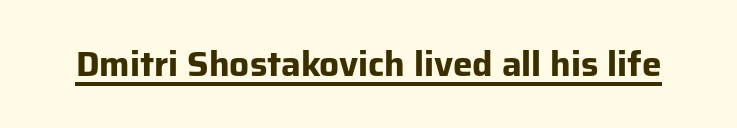
{"serif": "no", "italic": "no", "bold": "yes", "weight": "bold", "width": "normal", "stroke_contrast": "low", "x_height": "medium", "monospaced": "no", "underline": "yes", "letter_spacing": "normal", "letter_spacing_em": 0.0, "glyph_px": 35}
